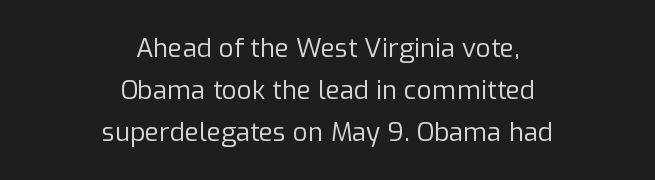
Q: Is the text bold? A: No.
Q: Is the text italic (slanted)? A: No, it is upright.
Q: Is the text underlined? A: No.
Q: How is the paragraph aligned? A: Centered.
Q: Is the spacing between letters normal or unusually wide? A: Normal.
Q: Is the spacing between lines tight, normal or loose? A: Normal.
